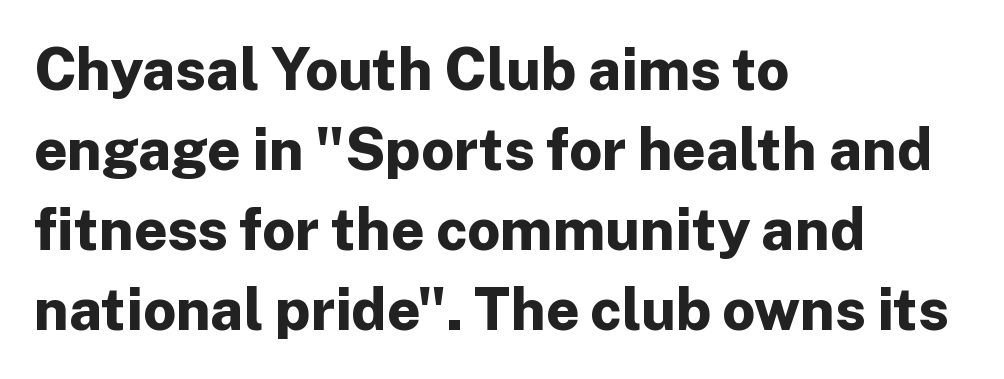
{"serif": "no", "italic": "no", "bold": "yes", "weight": "bold", "width": "normal", "stroke_contrast": "low", "x_height": "medium", "monospaced": "no", "underline": "no", "align": "left", "line_spacing": "normal", "line_spacing_ratio": 1.38, "letter_spacing": "normal", "letter_spacing_em": 0.0, "glyph_px": 58}
